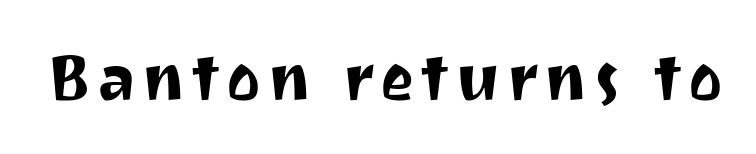
Unlike italic type, these characters show no tilt at all. The glyphs are unaccompanied by any horizontal stroke below them. A typesetter would call this proportional, since set widths differ per character. Each letter's strokes conclude bluntly, with no projecting serifs.
